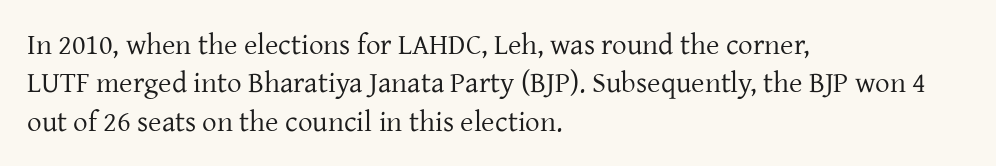
Classification — serif. The weight tops out at a normal text grade. Is there any slant? The stems are plumb. The space beneath each line is pristine and unruled. Honestly, the letter spacing is just normal — you wouldn't notice it. The line-height multiplier appears to be the usual default.
